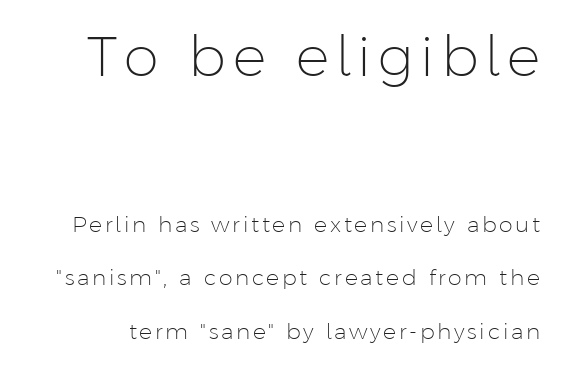
The image shows 56 px light sans-serif type, upright; set loose line spacing (2.43x), not underlined; the first (top) block is 2.55x larger; low stroke contrast and a medium x-height.
